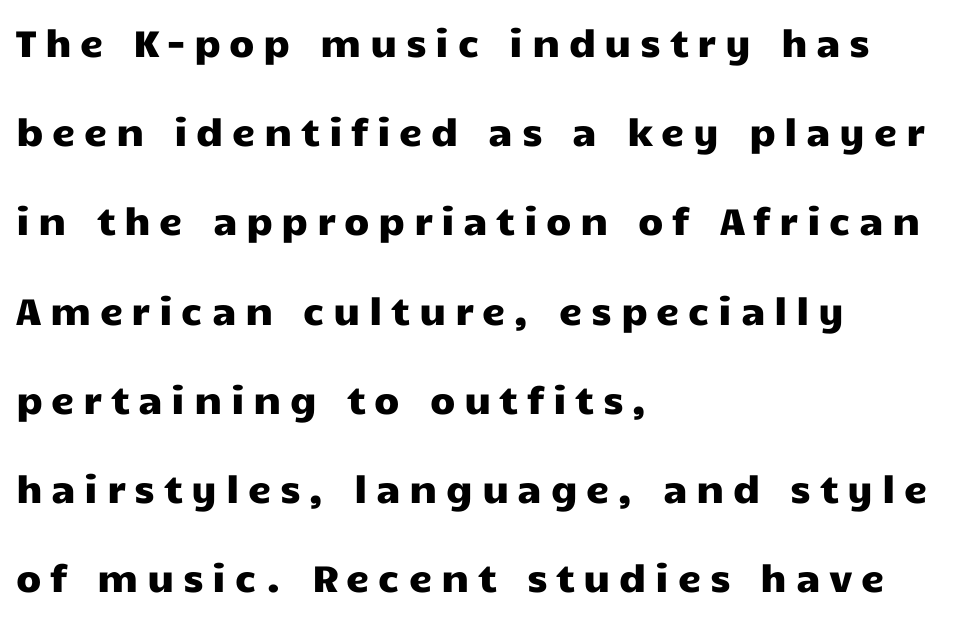
Is this a sans? Yes — the strokes have no serifs. Layout note: lines flush left. Do the characters align in a grid? No, the font is proportional. Notice how the stems are strictly vertical — no italics here. Here the glyphs are tracked loosely, breaking word shapes into spaced letters.
